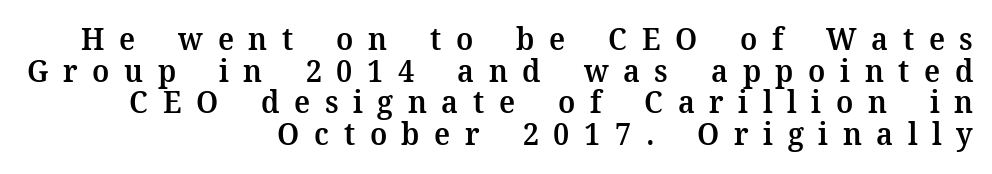
The image shows 31 px semibold serif type, upright; set right-aligned, tight line spacing (1.02x), unusually wide letter spacing (+0.47 em), not underlined; medium stroke contrast and a medium x-height.
